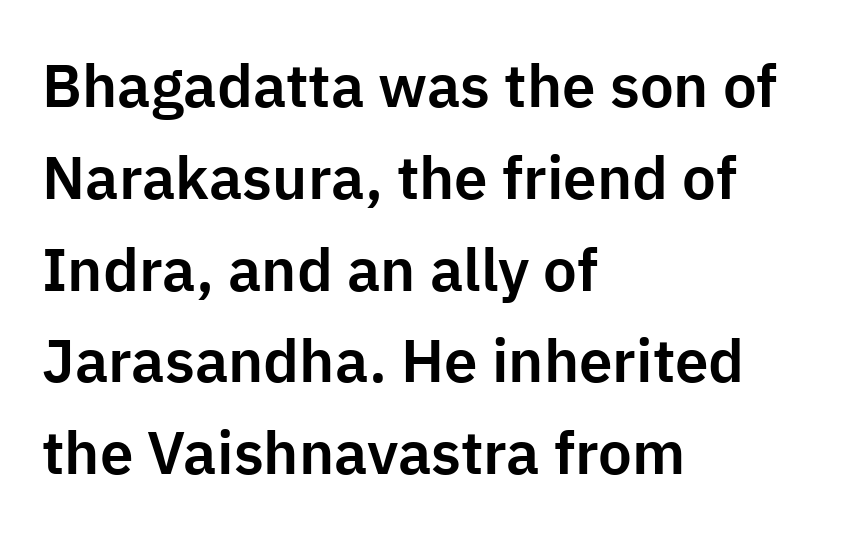
Each word holds together tightly as a unit, with standard inter-letter gaps. The block of text has a typical density, with ordinary space between rows. Characters remain perfectly vertical along every line. Font category for this specimen: sans-serif.
